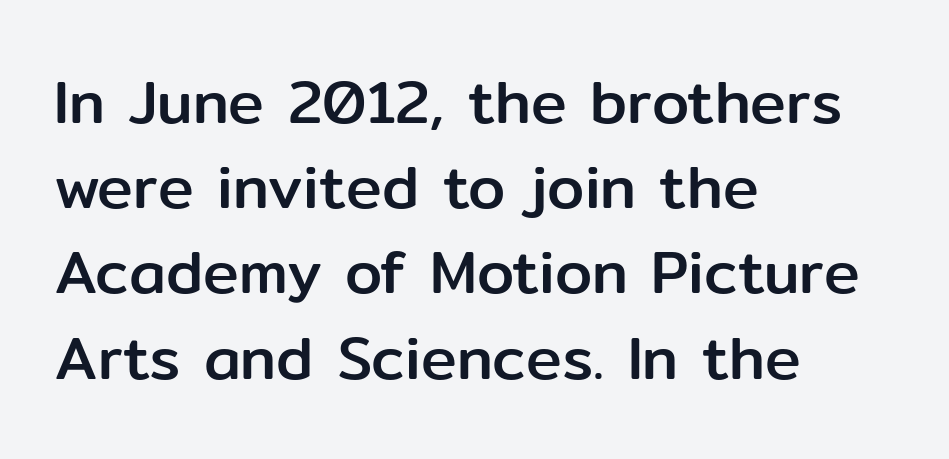
Q: Is the text italic (slanted)? A: No, it is upright.
Q: Is the typeface a serif or a sans-serif typeface? A: Sans-serif.
Q: Is the text underlined? A: No.
Q: How is the paragraph aligned? A: Left-aligned.
Q: Is the spacing between letters normal or unusually wide? A: Normal.
Q: Is the spacing between lines tight, normal or loose? A: Normal.
Q: Width (condensed, normal, or wide)? A: Normal.
Q: Stroke contrast? A: Low.
Q: x-height? A: Medium.
Q: Monospaced? A: No.
